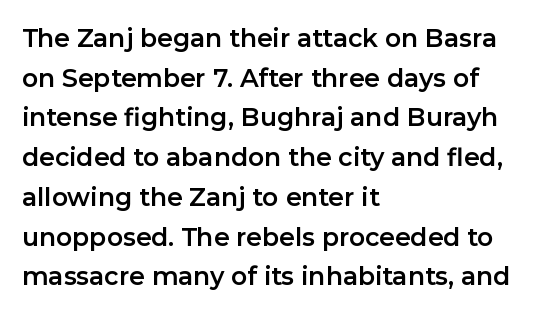
The image shows 25 px text type, upright; set left-aligned, normal line spacing (1.59x), normal letter spacing, not underlined.
